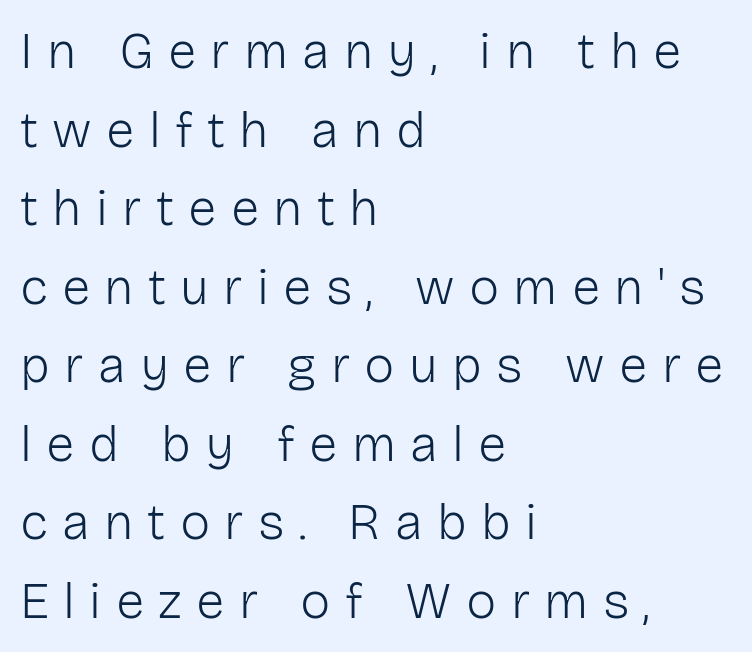
Loose tracking; the words dissolve into strings of separated letters. The rag falls on the right side of this text block. No word sits above an underline. How would I describe the line gaps? Plain and ordinary.
